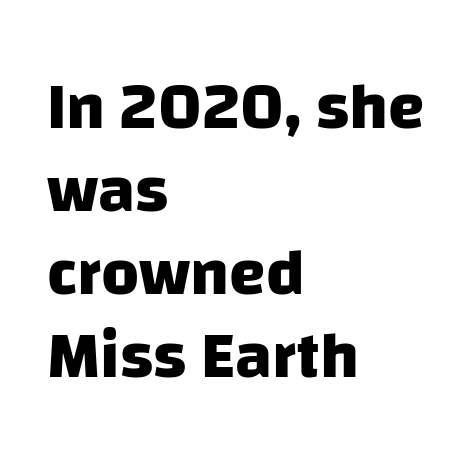
{"serif": "no", "bold": "yes", "weight": "heavy", "width": "normal", "stroke_contrast": "low", "x_height": "large", "monospaced": "no", "underline": "no", "align": "left", "line_spacing": "normal", "line_spacing_ratio": 1.26, "letter_spacing": "normal", "letter_spacing_em": 0.0, "glyph_px": 66}
